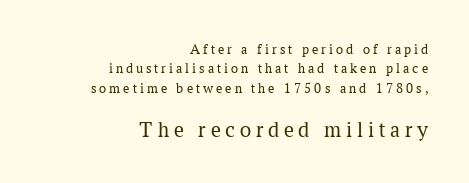
Tall strokes in this sample are plumb rather than angled. Leftover space on each line is placed entirely before the opening word. The face used here appears at its bigger size in the lower chunk. A normal amount of white space separates one row of letters from the next. The font is comparable to plain body text, perhaps lighter.
